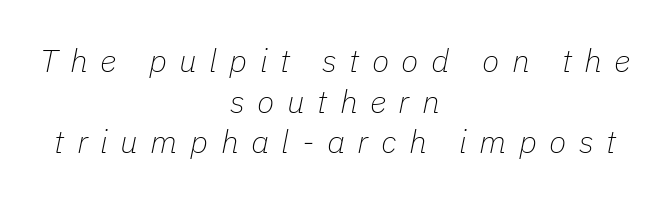
Each word looks stretched out because of the extra space between its letters. The specimen reads as italic at a glance. The weight would be labelled regular, book, light, or lighter still. Looks like regular typesetting: each glyph gets only the width it needs. Regarding leading, the lines here are spaced in the standard way. Line starts and ends both wander, symmetrically.
